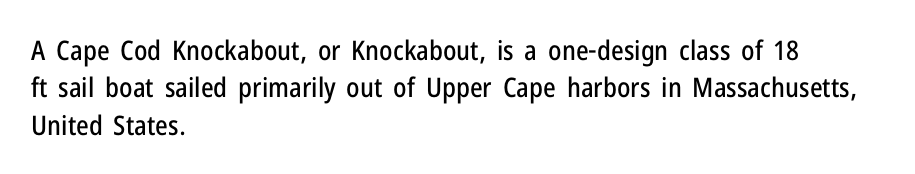
Normally led — the rows are evenly, conventionally spaced. Letter spacing: default. This is the regular roman posture of the typeface. Clear beneath every line of the passage. This rendering uses left alignment, leaving the right contour irregular.
